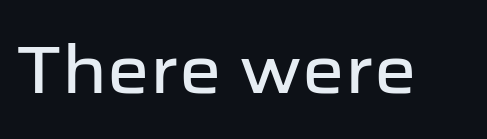
Q: Is the text italic (slanted)? A: No, it is upright.
Q: Is the typeface a serif or a sans-serif typeface? A: Sans-serif.
Q: Is the text underlined? A: No.
Q: Is the spacing between letters normal or unusually wide? A: Normal.
Q: Width (condensed, normal, or wide)? A: Normal.
Q: Stroke contrast? A: Low.
Q: x-height? A: Medium.
Q: Monospaced? A: No.
